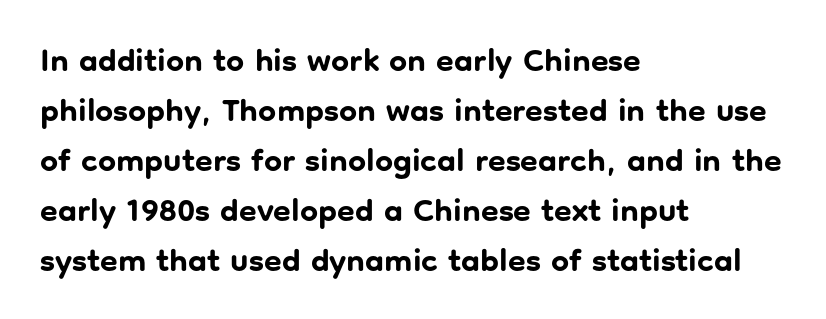
{"serif": "no", "italic": "no", "bold": "yes", "weight": "bold", "width": "normal", "stroke_contrast": "low", "x_height": "medium", "monospaced": "no", "underline": "no", "align": "left", "line_spacing": "normal", "line_spacing_ratio": 1.56, "letter_spacing": "normal", "letter_spacing_em": 0.0, "glyph_px": 32}
